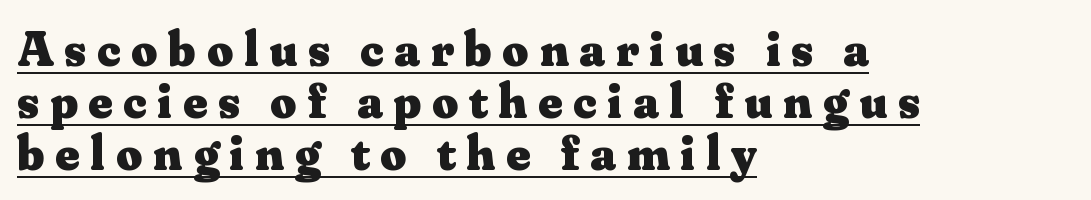
{"serif": "yes", "italic": "no", "bold": "yes", "weight": "heavy", "width": "normal", "stroke_contrast": "medium", "x_height": "small", "monospaced": "no", "underline": "yes", "align": "left", "line_spacing": "tight", "line_spacing_ratio": 1.04, "letter_spacing": "wide", "letter_spacing_em": 0.22, "glyph_px": 50}
